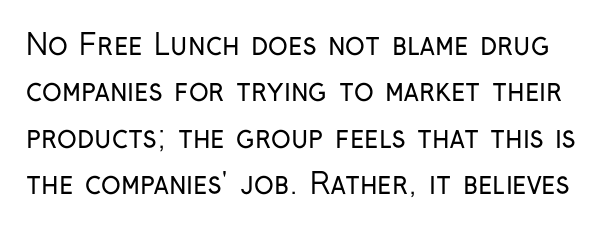
The image shows 29 px regular-weight, condensed sans-serif type, upright; set normal line spacing (1.6x), normal letter spacing, not underlined; low stroke contrast and a medium x-height.
